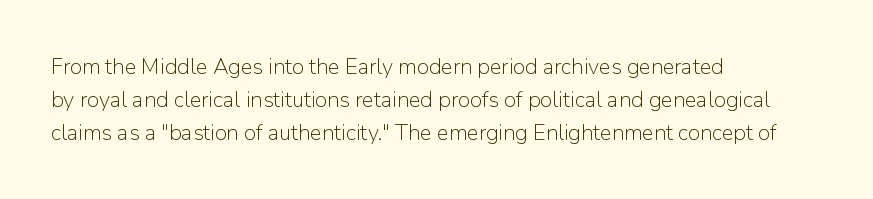
Q: Is the text bold? A: No.
Q: Is the text italic (slanted)? A: No, it is upright.
Q: Is the text underlined? A: No.
Q: How is the paragraph aligned? A: Left-aligned.
Q: Is the spacing between letters normal or unusually wide? A: Normal.
Q: Is the spacing between lines tight, normal or loose? A: Normal.
